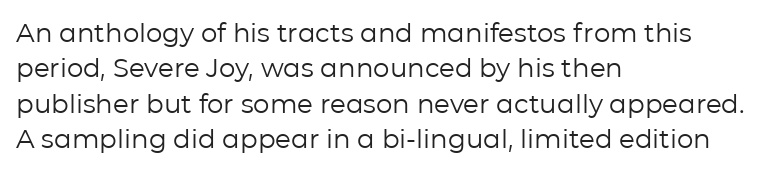
The image shows 26 px text type, upright; set left-aligned, normal line spacing (1.36x), normal letter spacing, not underlined.
